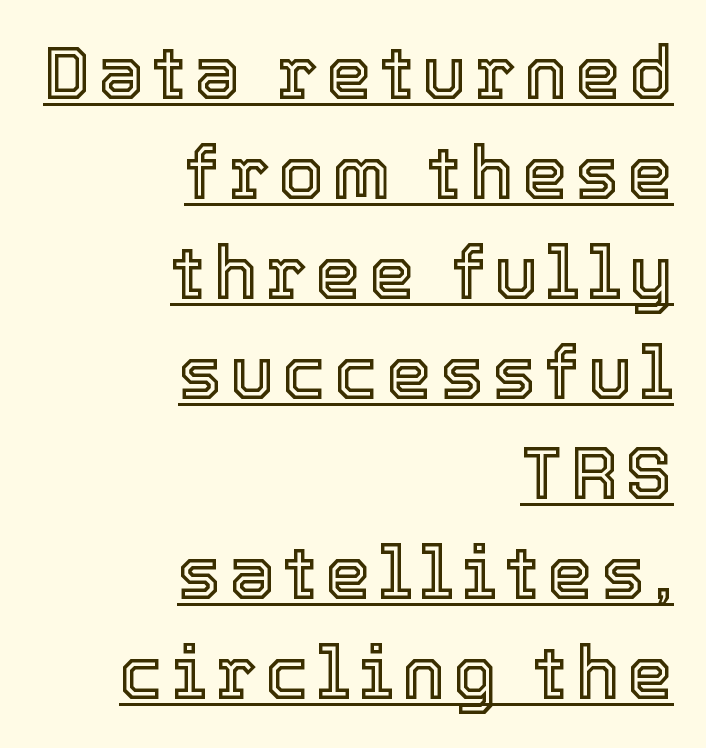
Caption: multi-line text, flush right, ragged left. The axis of the letterforms is exactly vertical. Compared with typical paragraphs, the rows here are spaced about the same. The passage shown is typed in a proportional face where columns would drift. The words here are underlined.
